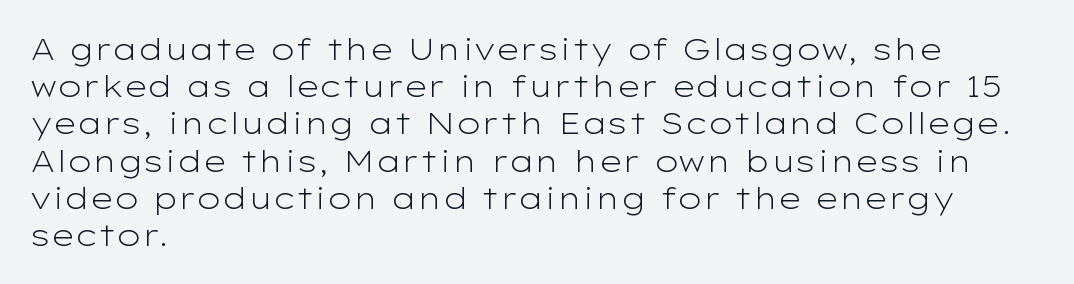
The text was rendered using a sans face with plain stroke endings. Inter-character spacing is left at the font's built-in metrics. A student would call this left alignment; a typographer would say flush left, rag right. Character widths vary here, with narrow letters taking less room than wide ones. Descender tails drop into unmarked territory.
